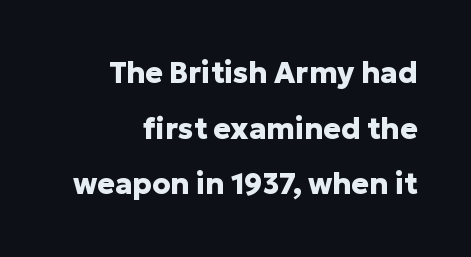
The image shows 29 px heavy sans-serif type, upright; set right-aligned, loose line spacing (1.92x), normal letter spacing, not underlined; low stroke contrast and a medium x-height.
